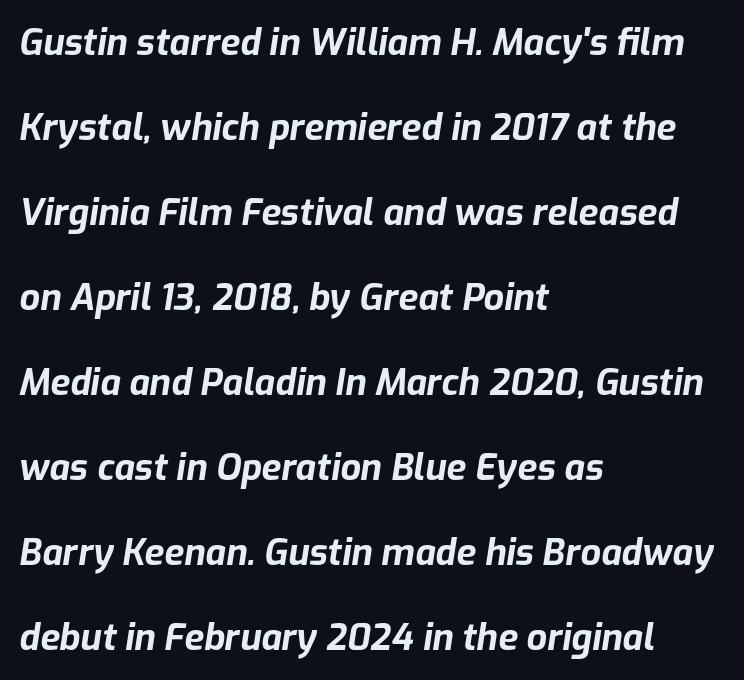
Q: Is the text bold? A: Yes.
Q: Is the text italic (slanted)? A: Yes, it leans right by about 9 degrees.
Q: Is the text underlined? A: No.
Q: How is the paragraph aligned? A: Left-aligned.
Q: Is the spacing between letters normal or unusually wide? A: Normal.
Q: Is the spacing between lines tight, normal or loose? A: Loose.
Q: Width (condensed, normal, or wide)? A: Normal.
Q: Stroke contrast? A: Low.
Q: x-height? A: Medium.
Q: Monospaced? A: No.
